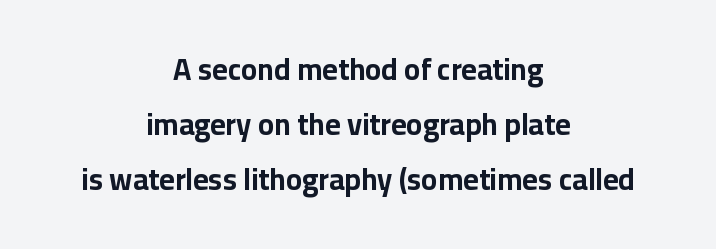
{"serif": "no", "italic": "no", "bold": "yes", "weight": "bold", "width": "normal", "stroke_contrast": "low", "x_height": "medium", "monospaced": "no", "underline": "no", "align": "center", "line_spacing_ratio": 1.84, "letter_spacing": "normal", "letter_spacing_em": 0.0, "glyph_px": 30}
